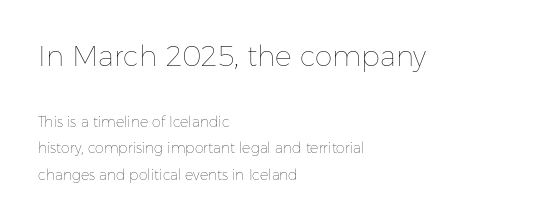
Layout note: lines flush left. Words float on clear page, feet unadorned. Bold? No — there's no thickening of the strokes. Here the glyphs are tracked normally, forming tight word shapes. Is the lower block the larger one? No — the upper block carries the bigger type.
